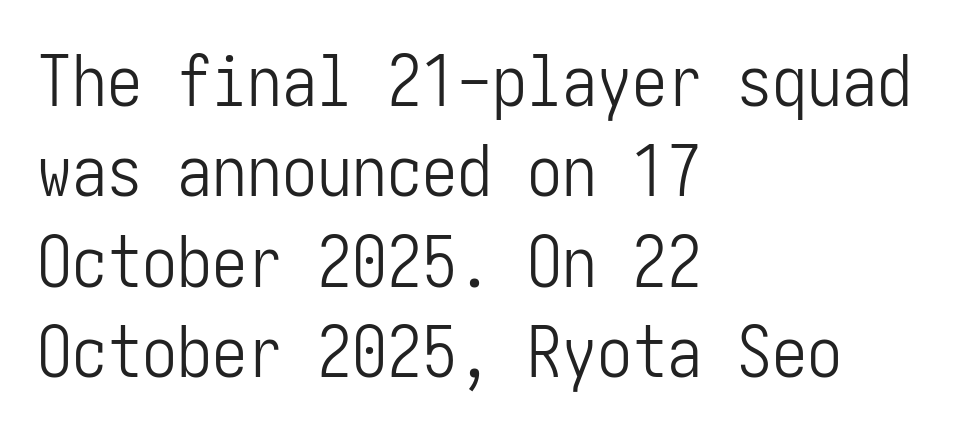
Baseline-to-baseline distance is the conventional proportion of letter height. Is the type heavy? It reads as light-to-regular instead. The ragged edge is on the right, which tells us the setting is flush left. It's the straight-up-and-down kind of type.
